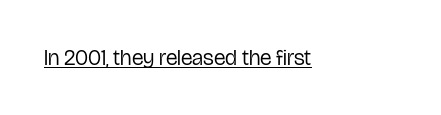
{"italic": "no", "bold": "no", "underline": "yes", "letter_spacing": "normal", "letter_spacing_em": 0.0, "glyph_px": 22}
